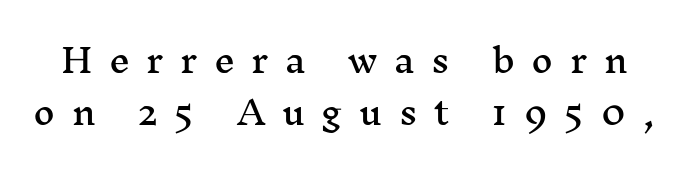
The image shows 33 px wide serif type, upright; set normal line spacing (1.58x), unusually wide letter spacing (+0.5 em), not underlined; medium stroke contrast and a medium x-height.
